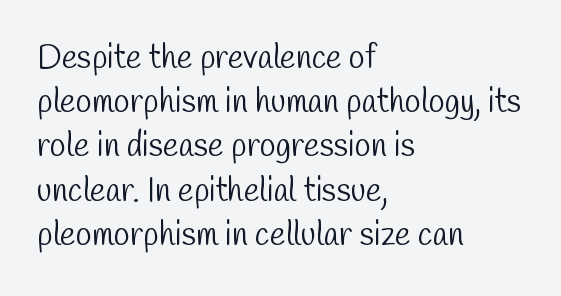
Varying glyph widths throughout — classic text-font behaviour. The setting favours the left margin, as ordinary paragraphs usually do. Typographically, this falls in the sans-serif category. Leading matches the norm, producing a regular column. The foot of each line stays bare and open. The tracking reads as untouched default to a designer's eye.
